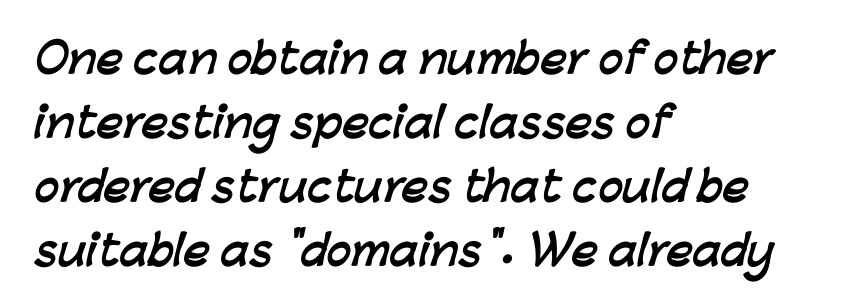
Descenders are the only things crossing below the line. This sample uses plain, unmodified letter spacing. The typesetting leans heavy: a genuine bold. The passage shown is typed in a proportional face where columns would drift.
